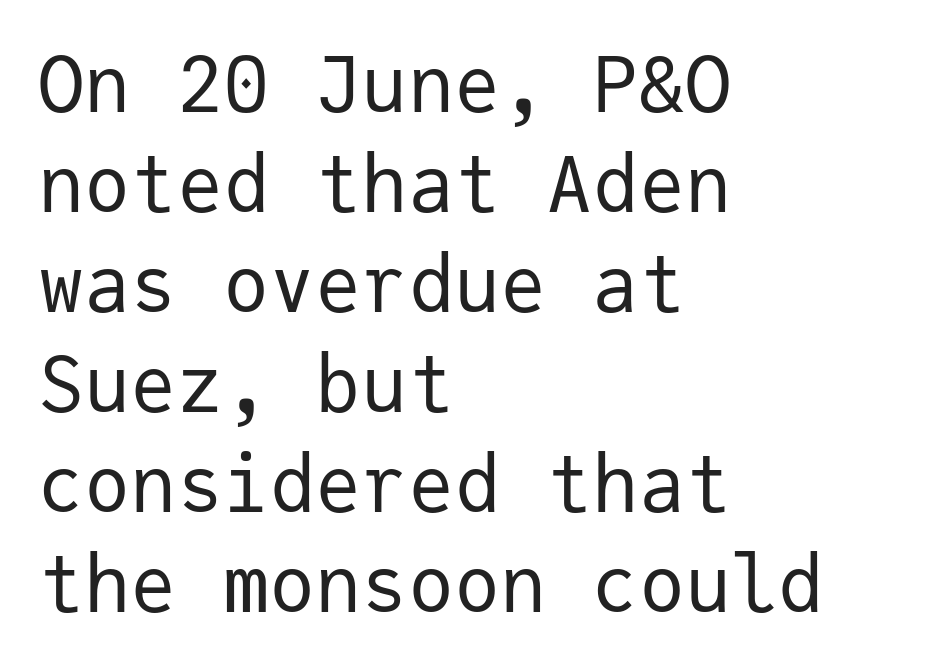
Q: Is the text bold? A: No.
Q: Is the text italic (slanted)? A: No, it is upright.
Q: Is the typeface a serif or a sans-serif typeface? A: Sans-serif.
Q: Is the text underlined? A: No.
Q: How is the paragraph aligned? A: Left-aligned.
Q: Is the spacing between letters normal or unusually wide? A: Normal.
Q: Is the spacing between lines tight, normal or loose? A: Normal.
Q: Width (condensed, normal, or wide)? A: Normal.
Q: Stroke contrast? A: Low.
Q: x-height? A: Medium.
Q: Monospaced? A: Yes.
